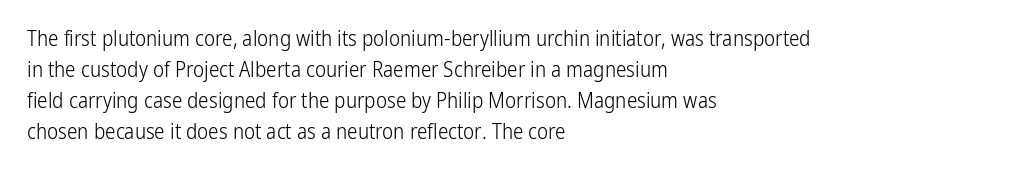
The image shows 21 px text type, upright; set left-aligned, normal line spacing (1.47x), normal letter spacing, not underlined.
